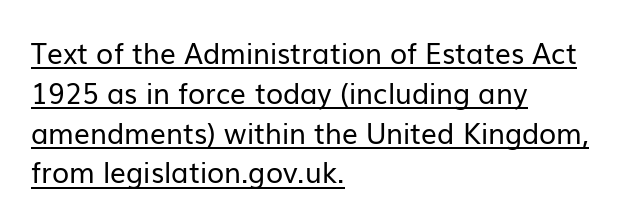
{"serif": "no", "italic": "no", "bold": "no", "weight": "regular", "width": "normal", "stroke_contrast": "low", "x_height": "medium", "monospaced": "no", "underline": "yes", "align": "left", "line_spacing": "normal", "line_spacing_ratio": 1.42, "letter_spacing": "normal", "letter_spacing_em": 0.0, "glyph_px": 28}
